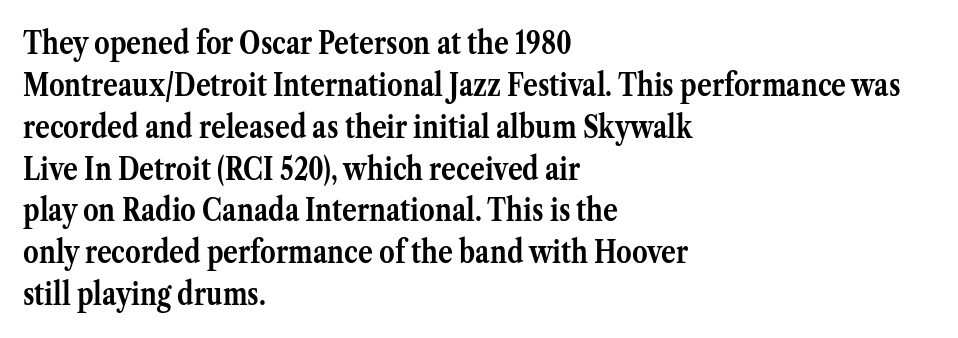
The image shows 31 px semibold serif type, upright; set left-aligned, normal line spacing (1.35x), normal letter spacing, not underlined; medium stroke contrast and a medium x-height.
